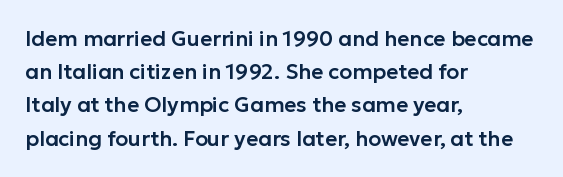
The tracking reads as untouched default to a designer's eye. Anything drawn beneath the words? Only blank space. Leading: standard. The lettering holds an erect, upright posture throughout.
